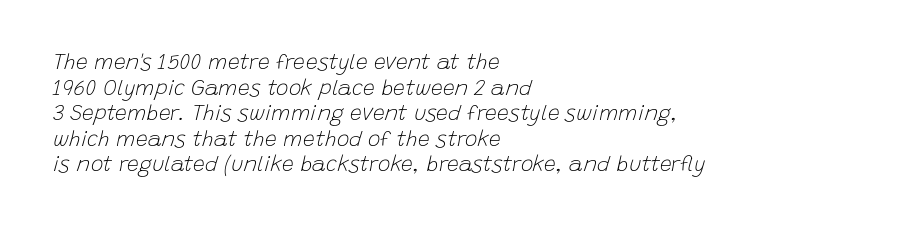
Does the lettering tilt? It does — this is italic. Words appear dense and cohesive because spacing is normal. The letterforms sit at book weight or below. The strip under each line holds only bare page. This sample is left-justified, so line endings fall wherever the words run out.
